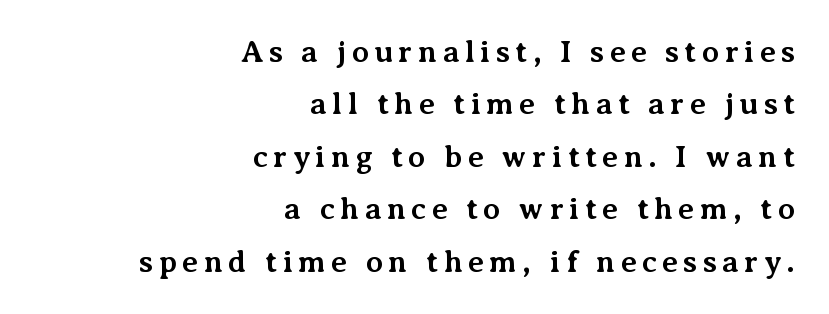
Q: Is the text bold? A: Yes.
Q: Is the text italic (slanted)? A: No, it is upright.
Q: Is the typeface a serif or a sans-serif typeface? A: Serif.
Q: Is the text underlined? A: No.
Q: How is the paragraph aligned? A: Right-aligned.
Q: Is the spacing between lines tight, normal or loose? A: Normal.
Q: Width (condensed, normal, or wide)? A: Normal.
Q: Stroke contrast? A: Medium.
Q: x-height? A: Medium.
Q: Monospaced? A: No.
